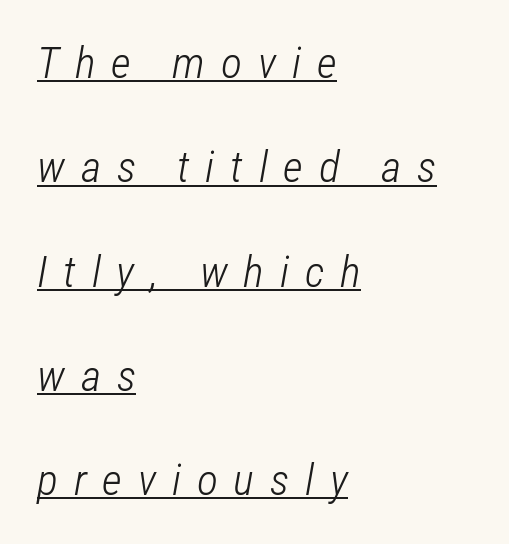
The image shows 44 px light, condensed type, italic (leaning right); set left-aligned, loose line spacing (2.37x), unusually wide letter spacing (+0.36 em), underlined; low stroke contrast and a medium x-height.
